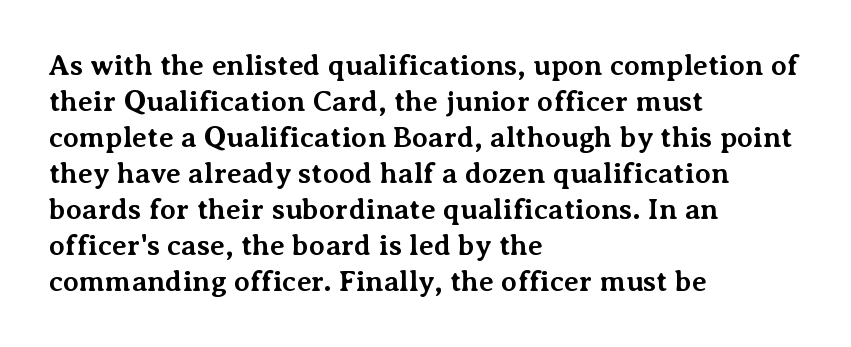
{"serif": "yes", "italic": "no", "bold": "yes", "weight": "bold", "width": "normal", "stroke_contrast": "medium", "x_height": "medium", "monospaced": "no", "underline": "no", "align": "left", "line_spacing_ratio": 1.24, "letter_spacing": "normal", "letter_spacing_em": 0.0, "glyph_px": 29}
